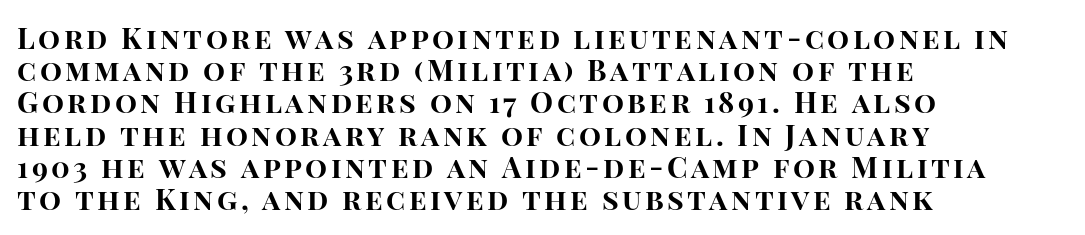
{"serif": "no", "italic": "no", "bold": "yes", "weight": "bold", "width": "normal", "stroke_contrast": "high", "x_height": "large", "monospaced": "no", "underline": "no", "align": "left", "line_spacing": "tight", "line_spacing_ratio": 1.11, "glyph_px": 29}
